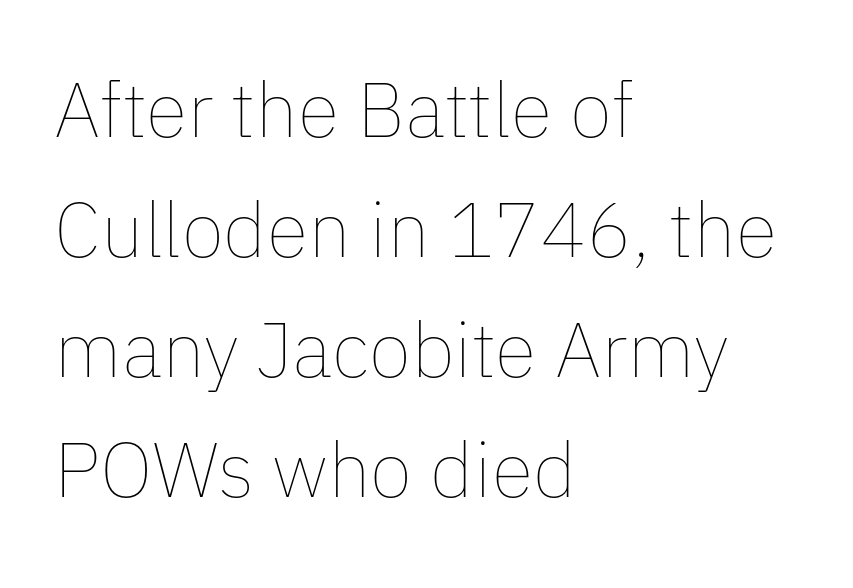
Baseline-to-baseline distance is the conventional proportion of letter height. The rag falls on the right side of this text block. Posture: vertical. Varying glyph widths throughout — classic text-font behaviour. The letters look calm and open, with moderate or lighter stems. The letterforms sit shoulder to shoulder at normal distance.
